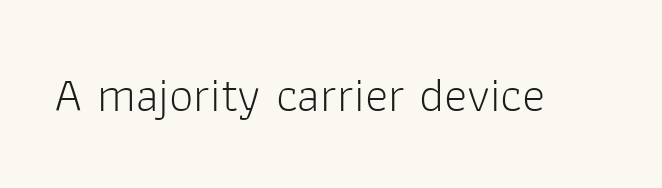
Ink coverage per letter is moderate at most. The glyphs are unaccompanied by any horizontal stroke below them. This is the regular roman posture of the typeface. Letter spacing: default.
